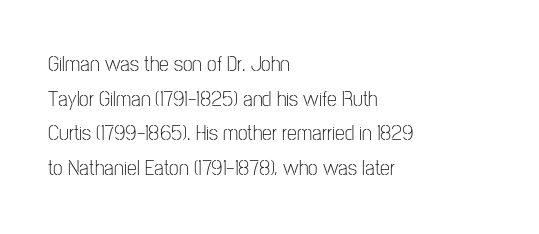
{"italic": "no", "bold": "no", "underline": "no", "align": "left", "line_spacing": "normal", "line_spacing_ratio": 1.57, "letter_spacing": "normal", "letter_spacing_em": 0.0, "glyph_px": 22}
